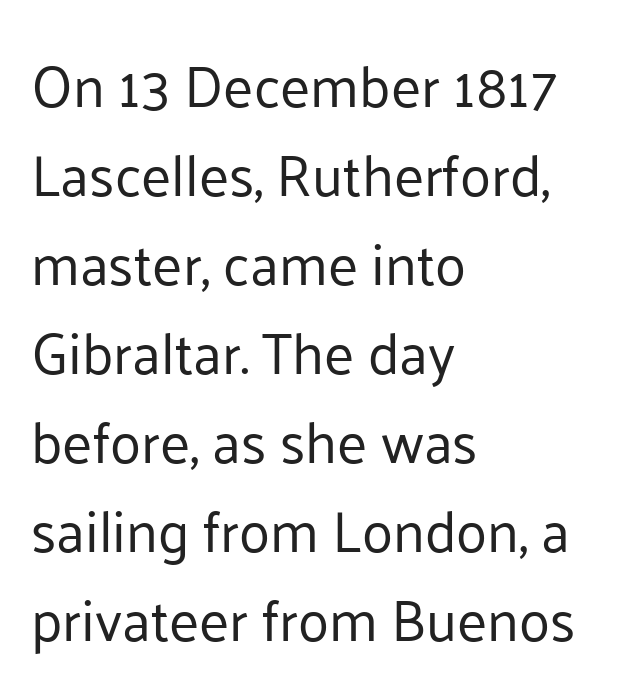
Q: Is the text bold? A: No.
Q: Is the text italic (slanted)? A: No, it is upright.
Q: Is the typeface a serif or a sans-serif typeface? A: Sans-serif.
Q: Is the text underlined? A: No.
Q: How is the paragraph aligned? A: Left-aligned.
Q: Is the spacing between letters normal or unusually wide? A: Normal.
Q: Is the spacing between lines tight, normal or loose? A: Normal.
Q: Width (condensed, normal, or wide)? A: Normal.
Q: Stroke contrast? A: Low.
Q: x-height? A: Medium.
Q: Monospaced? A: No.
